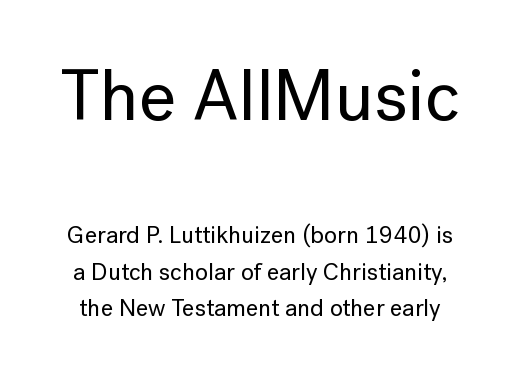
{"serif": "no", "italic": "no", "width": "normal", "stroke_contrast": "low", "x_height": "medium", "monospaced": "no", "underline": "no", "line_spacing": "normal", "line_spacing_ratio": 1.52, "letter_spacing": "normal", "letter_spacing_em": 0.0, "larger_block": "first", "size_ratio": 3.0, "glyph_px": 72}
